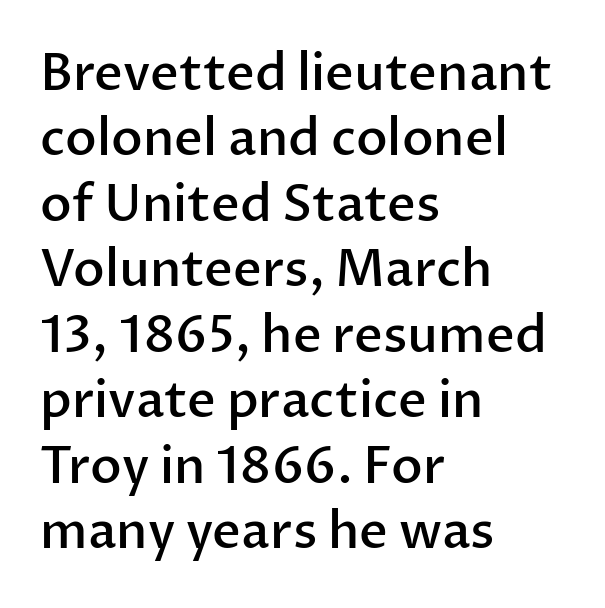
The image shows 50 px semibold sans-serif type, upright; set left-aligned, normal line spacing (1.31x), normal letter spacing, not underlined; low stroke contrast and a medium x-height.
